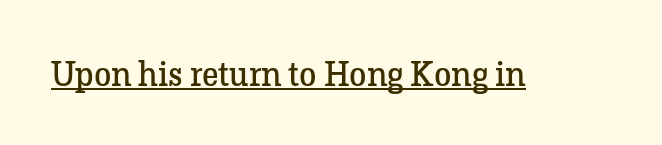
Q: Is the text bold? A: No.
Q: Is the text italic (slanted)? A: No, it is upright.
Q: Is the typeface a serif or a sans-serif typeface? A: Serif.
Q: Is the text underlined? A: Yes.
Q: Is the spacing between letters normal or unusually wide? A: Normal.
Q: Width (condensed, normal, or wide)? A: Normal.
Q: Stroke contrast? A: Low.
Q: x-height? A: Medium.
Q: Monospaced? A: No.
